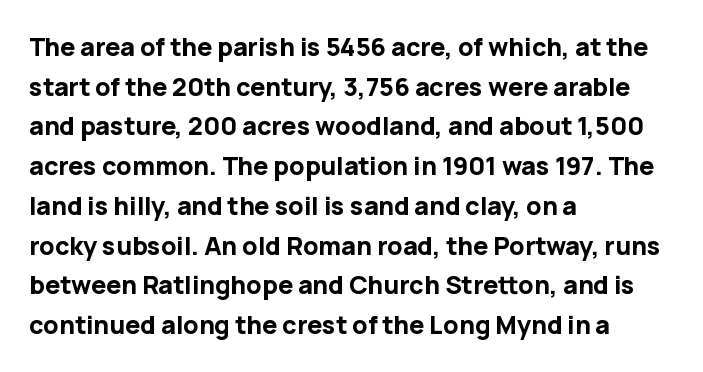
{"italic": "no", "bold": "yes", "underline": "no", "align": "left", "line_spacing": "normal", "line_spacing_ratio": 1.59, "letter_spacing": "normal", "letter_spacing_em": 0.0, "glyph_px": 25}
